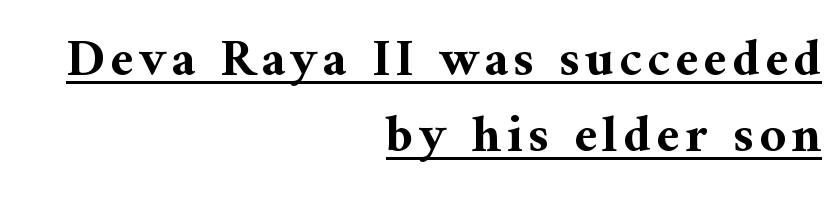
The image shows 52 px bold serif type, upright; set right-aligned, normal line spacing (1.47x), underlined; medium stroke contrast and a medium x-height.
